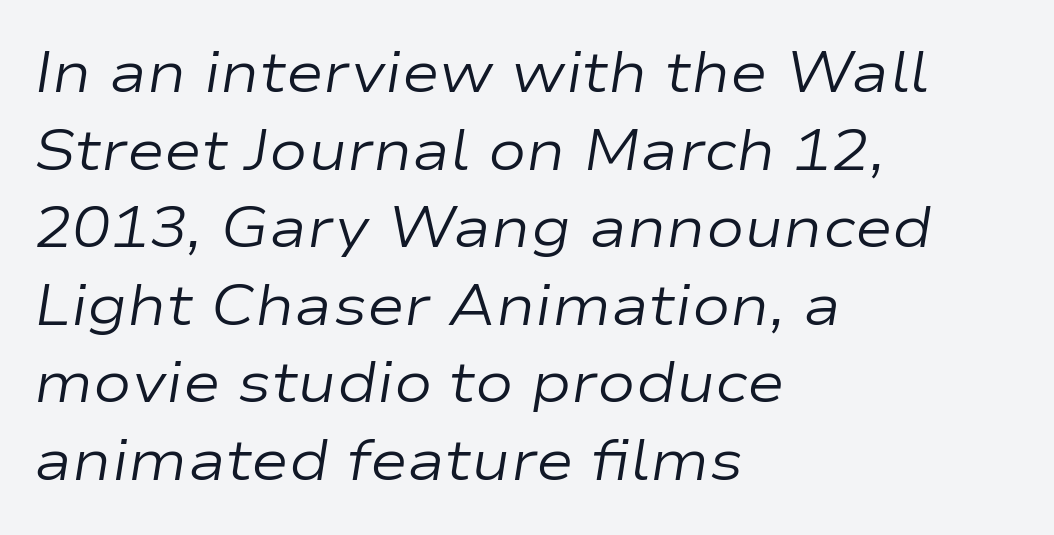
The image shows 57 px regular-weight, wide type, italic (leaning right); set left-aligned, normal line spacing (1.36x), normal letter spacing, not underlined; low stroke contrast and a medium x-height.
